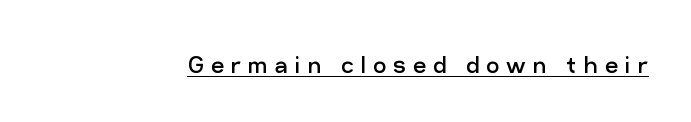
Q: Is the text bold? A: No.
Q: Is the text italic (slanted)? A: No, it is upright.
Q: Is the typeface a serif or a sans-serif typeface? A: Sans-serif.
Q: Is the text underlined? A: Yes.
Q: Is the spacing between letters normal or unusually wide? A: Unusually wide.
Q: Width (condensed, normal, or wide)? A: Normal.
Q: Stroke contrast? A: Low.
Q: x-height? A: Medium.
Q: Monospaced? A: No.
